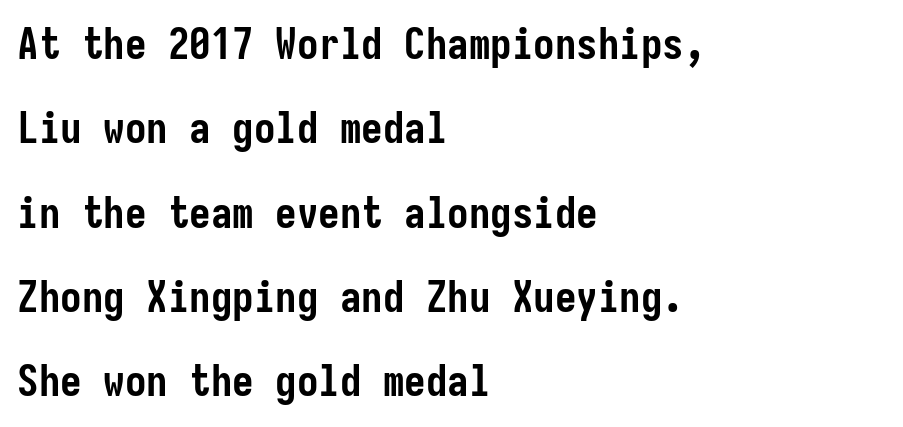
The image shows 43 px semibold, condensed sans-serif type, upright; set left-aligned, loose line spacing (1.96x), normal letter spacing, not underlined; low stroke contrast and a medium x-height.
